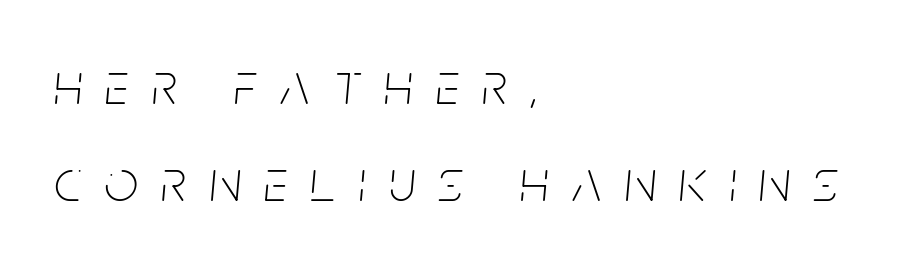
The image shows 59 px thin, condensed type, italic (leaning right); set left-aligned, normal line spacing (1.64x), unusually wide letter spacing (+0.4 em), not underlined; low stroke contrast and a large x-height.
